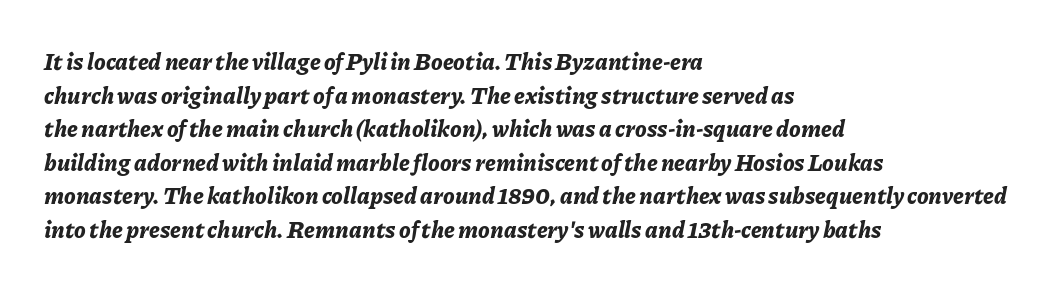
In terms of posture, this sample is oblique. The characters look thick and weighty, a clear bold. Rows of type keep a routine distance in the vertical direction. You could call the tracking neutral — neither tight nor loose.
